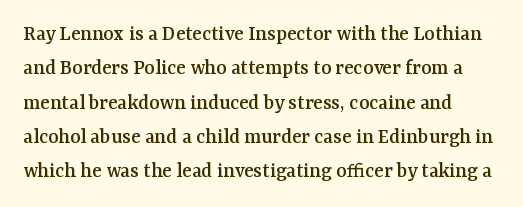
{"italic": "no", "underline": "no", "align": "left", "line_spacing": "normal", "line_spacing_ratio": 1.56, "letter_spacing": "normal", "letter_spacing_em": 0.0, "glyph_px": 22}
